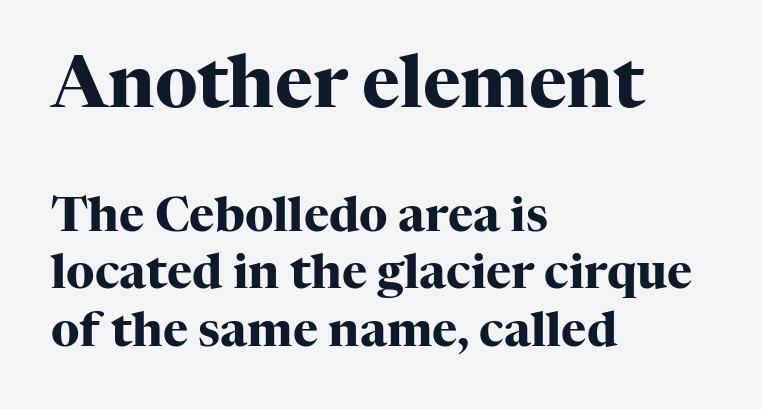
{"serif": "yes", "italic": "no", "bold": "yes", "weight": "heavy", "width": "normal", "stroke_contrast": "high", "x_height": "medium", "monospaced": "no", "underline": "no", "align": "left", "line_spacing_ratio": 1.19, "letter_spacing": "normal", "letter_spacing_em": 0.0, "larger_block": "first", "size_ratio": 1.5, "glyph_px": 72}
